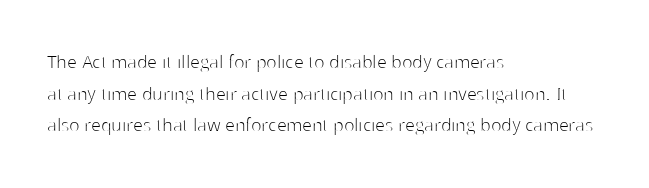
Ordinary non-slanted type is in use. Whoever set this chose a conventional vertical rhythm. Nothing unusual about the tracking: characters are spaced as the font intends. Every row of glyphs begins at an identical x-position on the left.
